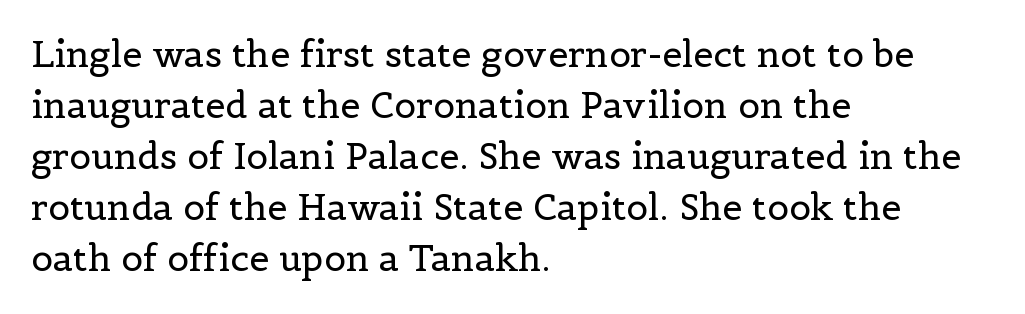
{"serif": "yes", "italic": "no", "bold": "no", "weight": "regular", "width": "normal", "x_height": "medium", "monospaced": "no", "underline": "no", "align": "left", "line_spacing": "normal", "line_spacing_ratio": 1.42, "letter_spacing": "normal", "letter_spacing_em": 0.0, "glyph_px": 36}
